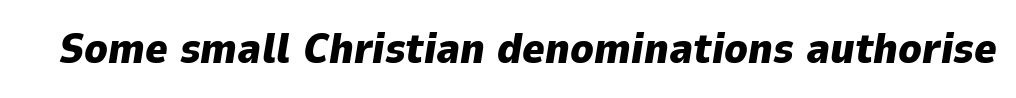
The image shows 43 px heavy type, italic (leaning right); set normal letter spacing, not underlined; low stroke contrast and a medium x-height.
